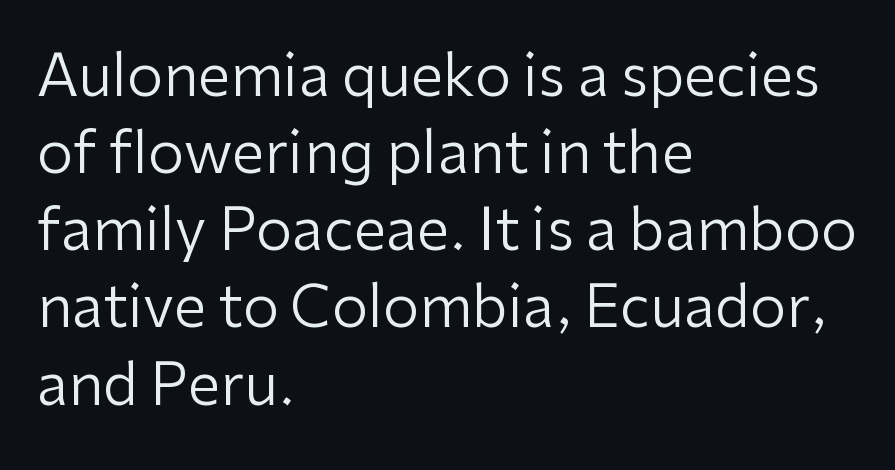
The image shows 58 px regular-weight sans-serif type, upright; set left-aligned, normal line spacing (1.33x), normal letter spacing, not underlined; low stroke contrast and a medium x-height.
